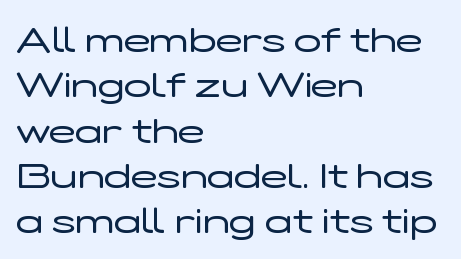
Does the copy run flush right? No — it runs flush left. Leading: standard. Honestly, there is no underline to notice here at all. Posture: upright roman.
